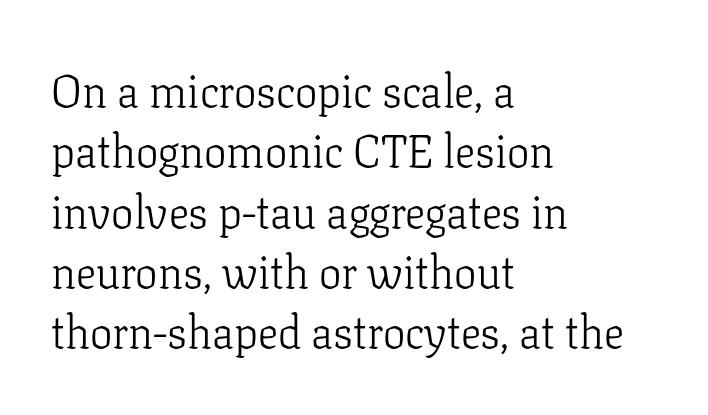
{"serif": "yes", "italic": "no", "bold": "no", "weight": "light", "width": "normal", "stroke_contrast": "low", "x_height": "medium", "monospaced": "no", "underline": "no", "align": "left", "line_spacing": "normal", "line_spacing_ratio": 1.34, "letter_spacing": "normal", "letter_spacing_em": 0.0, "glyph_px": 45}
